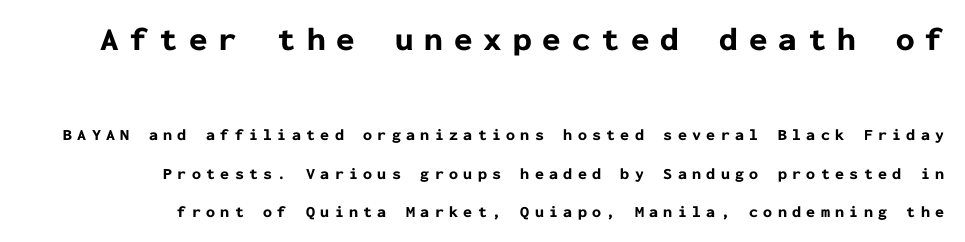
Q: Is the text bold? A: Yes.
Q: Is the text italic (slanted)? A: No, it is upright.
Q: Is the typeface a serif or a sans-serif typeface? A: Sans-serif.
Q: Is the text underlined? A: No.
Q: How is the paragraph aligned? A: Right-aligned.
Q: Is the spacing between letters normal or unusually wide? A: Unusually wide.
Q: Is the spacing between lines tight, normal or loose? A: Loose.
Q: Which block of text is set in a larger size, the first (top) or the second (bottom)? A: The first (top) one.
Q: Width (condensed, normal, or wide)? A: Normal.
Q: Stroke contrast? A: Low.
Q: x-height? A: Medium.
Q: Monospaced? A: Yes.
